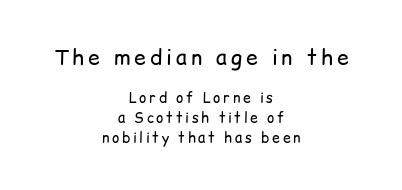
{"italic": "no", "bold": "no", "underline": "no", "align": "center", "line_spacing": "normal", "line_spacing_ratio": 1.41, "larger_block": "first", "size_ratio": 1.5, "glyph_px": 21}
